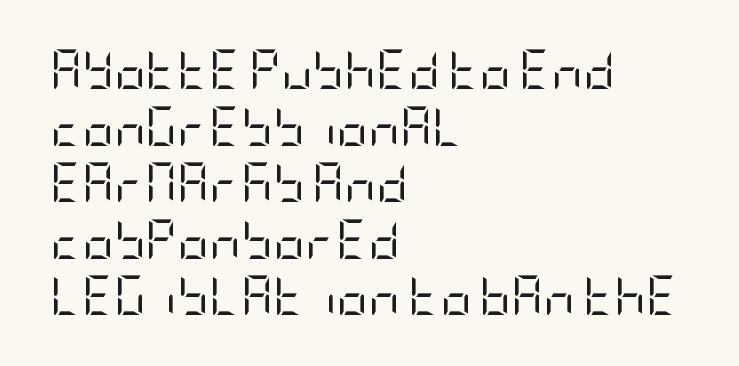
Q: Is the text bold? A: No.
Q: Is the text italic (slanted)? A: No, it is upright.
Q: Is the typeface a serif or a sans-serif typeface? A: Sans-serif.
Q: Is the text underlined? A: No.
Q: How is the paragraph aligned? A: Left-aligned.
Q: Is the spacing between letters normal or unusually wide? A: Normal.
Q: Is the spacing between lines tight, normal or loose? A: Normal.
Q: Width (condensed, normal, or wide)? A: Condensed.
Q: Stroke contrast? A: Low.
Q: x-height? A: Large.
